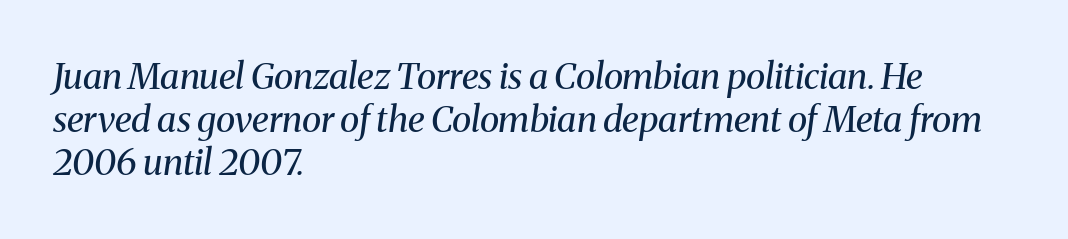
The image shows 36 px regular-weight serif type, italic (leaning right); set left-aligned, line spacing 1.2x, normal letter spacing, not underlined; medium stroke contrast and a medium x-height.
